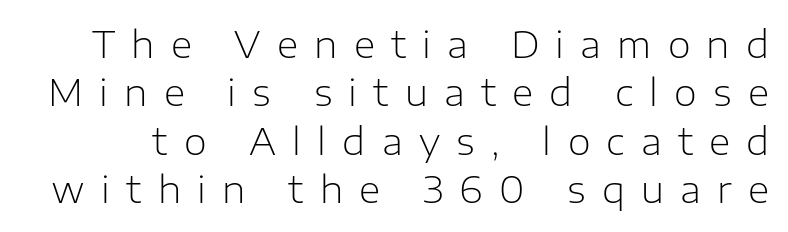
The weight tops out at a normal text grade. Regular leading. Decoration check: the copy has no underline. A roman cut, with each character standing at attention. These lines are rendered in a variable-pitch font.
